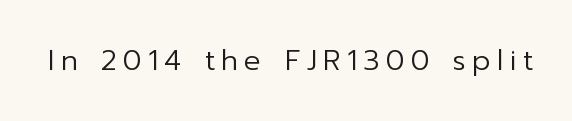
Q: Is the text bold? A: No.
Q: Is the text italic (slanted)? A: No, it is upright.
Q: Is the typeface a serif or a sans-serif typeface? A: Sans-serif.
Q: Is the text underlined? A: No.
Q: Is the spacing between letters normal or unusually wide? A: Unusually wide.
Q: Width (condensed, normal, or wide)? A: Normal.
Q: Stroke contrast? A: Low.
Q: x-height? A: Medium.
Q: Monospaced? A: No.
